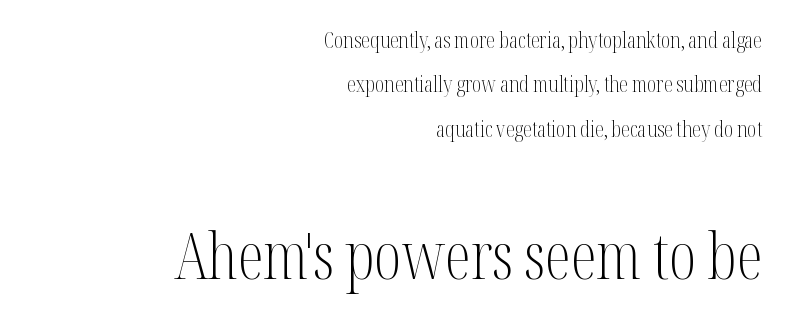
Q: Is the text bold? A: No.
Q: Is the text italic (slanted)? A: No, it is upright.
Q: Is the typeface a serif or a sans-serif typeface? A: Serif.
Q: Is the text underlined? A: No.
Q: How is the paragraph aligned? A: Right-aligned.
Q: Is the spacing between letters normal or unusually wide? A: Normal.
Q: Is the spacing between lines tight, normal or loose? A: Loose.
Q: Which block of text is set in a larger size, the first (top) or the second (bottom)? A: The second (bottom) one.
Q: Width (condensed, normal, or wide)? A: Condensed.
Q: Stroke contrast? A: Medium.
Q: x-height? A: Medium.
Q: Monospaced? A: No.
